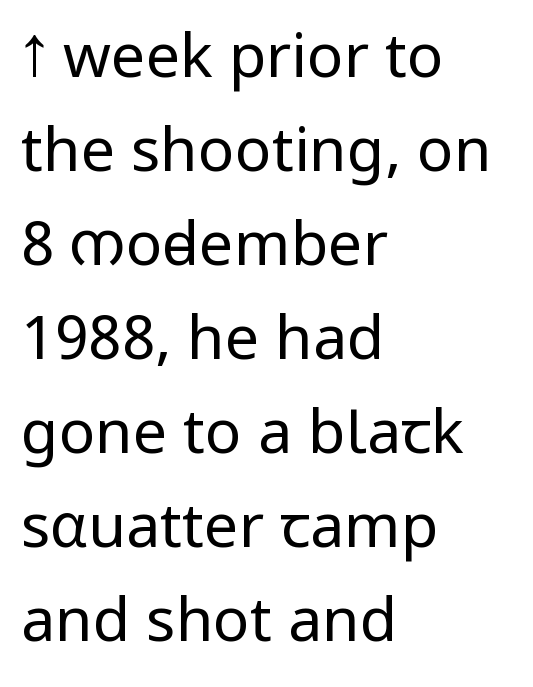
Notice how descenders clear the ascenders below comfortably — that's standard leading. Does the lettering tilt? It doesn't — this is upright. Each line starts at the same left margin while the right side varies. Vertical stems look standard width or narrower in stroke. Has an underline been added? It has not. What stands out about the letter spacing? Nothing — it is the standard amount.
